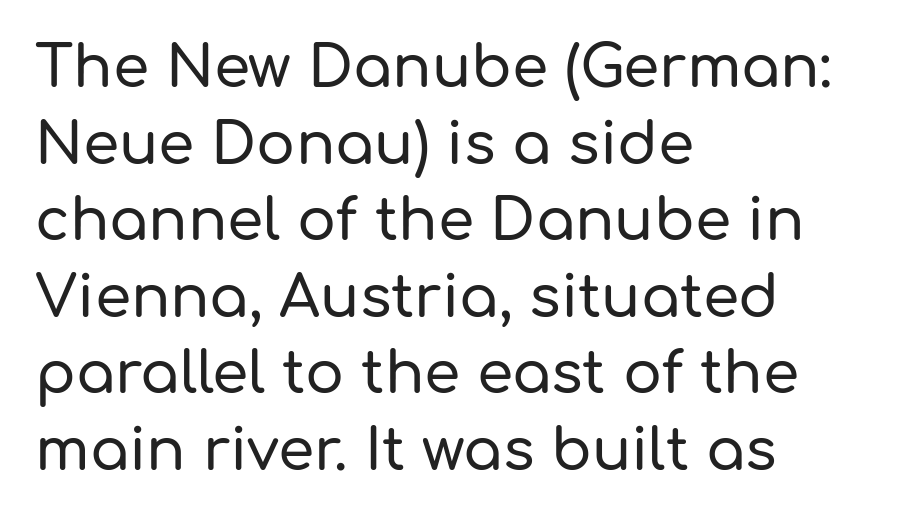
Q: Is the text italic (slanted)? A: No, it is upright.
Q: Is the typeface a serif or a sans-serif typeface? A: Sans-serif.
Q: Is the text underlined? A: No.
Q: How is the paragraph aligned? A: Left-aligned.
Q: Is the spacing between letters normal or unusually wide? A: Normal.
Q: Is the spacing between lines tight, normal or loose? A: Normal.
Q: Width (condensed, normal, or wide)? A: Normal.
Q: Stroke contrast? A: Low.
Q: x-height? A: Medium.
Q: Monospaced? A: No.
